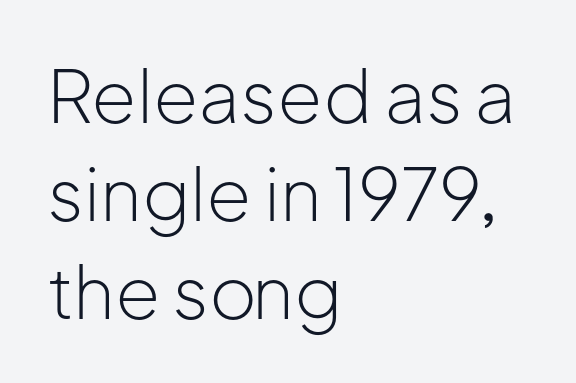
Q: Is the text bold? A: No.
Q: Is the text italic (slanted)? A: No, it is upright.
Q: Is the typeface a serif or a sans-serif typeface? A: Sans-serif.
Q: Is the text underlined? A: No.
Q: How is the paragraph aligned? A: Left-aligned.
Q: Is the spacing between letters normal or unusually wide? A: Normal.
Q: Is the spacing between lines tight, normal or loose? A: Normal.
Q: Width (condensed, normal, or wide)? A: Normal.
Q: Stroke contrast? A: Low.
Q: x-height? A: Medium.
Q: Monospaced? A: No.
